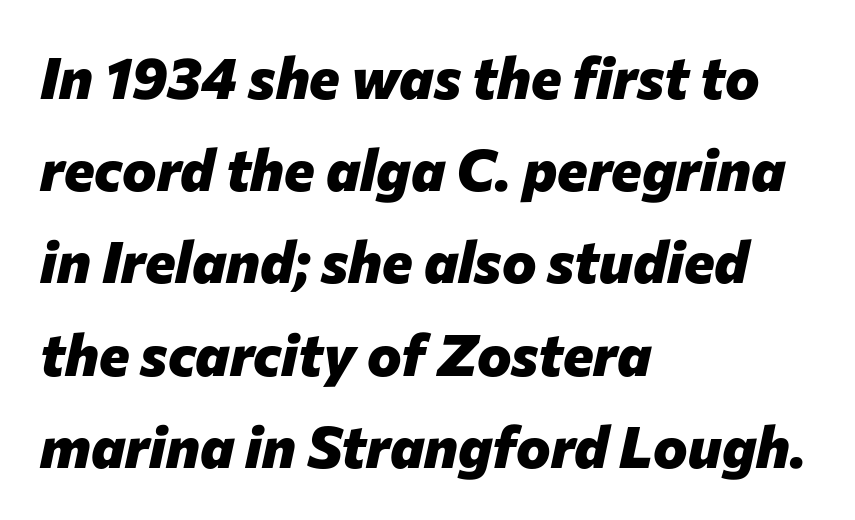
{"italic": "yes", "lean": "right", "slant_degrees": 12, "bold": "yes", "weight": "heavy", "width": "normal", "stroke_contrast": "low", "x_height": "medium", "monospaced": "no", "underline": "no", "align": "left", "line_spacing": "normal", "line_spacing_ratio": 1.59, "letter_spacing": "normal", "letter_spacing_em": 0.0, "glyph_px": 58}
